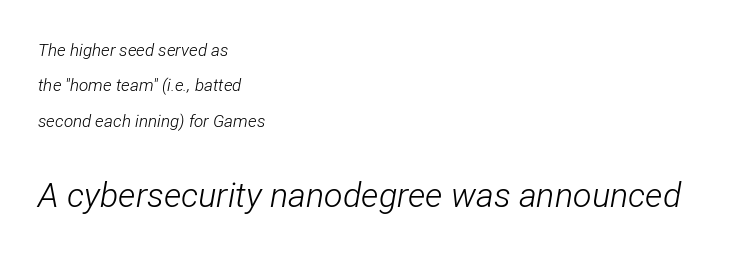
The image shows 34 px light, condensed type, italic (leaning right); set left-aligned, loose line spacing (2.08x), normal letter spacing, not underlined; the second (bottom) block is 2.0x larger; low stroke contrast and a medium x-height.
